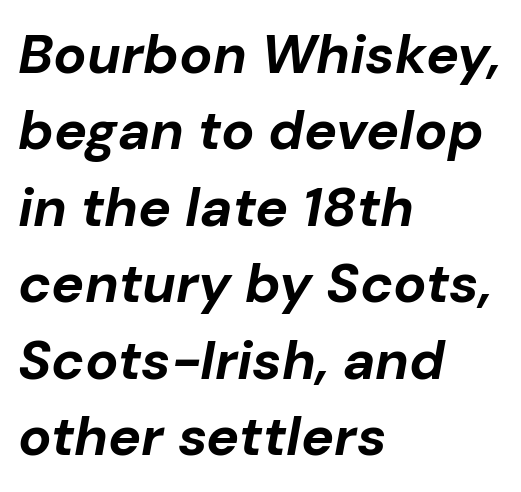
{"italic": "yes", "lean": "right", "slant_degrees": 10, "bold": "yes", "weight": "bold", "width": "normal", "stroke_contrast": "low", "x_height": "medium", "monospaced": "no", "underline": "no", "align": "left", "line_spacing": "normal", "line_spacing_ratio": 1.39, "letter_spacing": "normal", "letter_spacing_em": 0.0, "glyph_px": 55}
